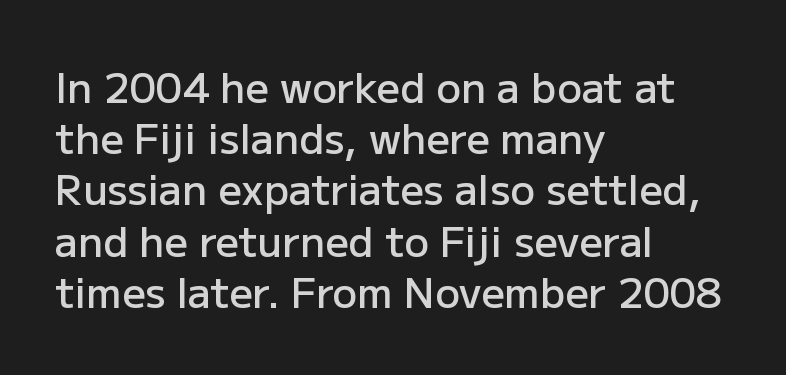
{"serif": "no", "italic": "no", "bold": "semi", "weight": "semibold", "width": "normal", "stroke_contrast": "low", "x_height": "medium", "monospaced": "no", "underline": "no", "align": "left", "line_spacing": "normal", "line_spacing_ratio": 1.25, "letter_spacing": "normal", "letter_spacing_em": 0.0, "glyph_px": 41}
